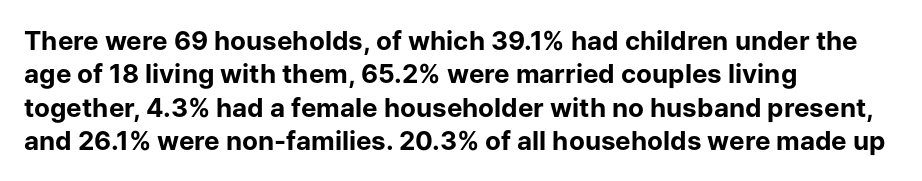
The image shows 26 px bold type, upright; set left-aligned, normal line spacing (1.28x), normal letter spacing, not underlined.
